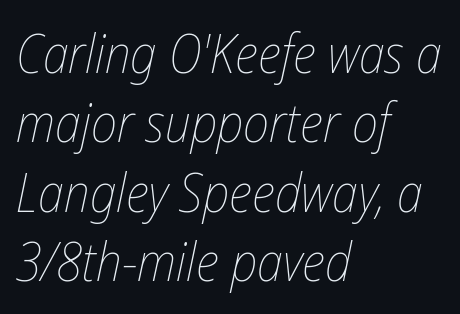
Q: Is the text bold? A: No.
Q: Is the text italic (slanted)? A: Yes, it leans right by about 12 degrees.
Q: Is the text underlined? A: No.
Q: How is the paragraph aligned? A: Left-aligned.
Q: Is the spacing between letters normal or unusually wide? A: Normal.
Q: Is the spacing between lines tight, normal or loose? A: Normal.
Q: Width (condensed, normal, or wide)? A: Condensed.
Q: Stroke contrast? A: Low.
Q: x-height? A: Medium.
Q: Monospaced? A: No.
